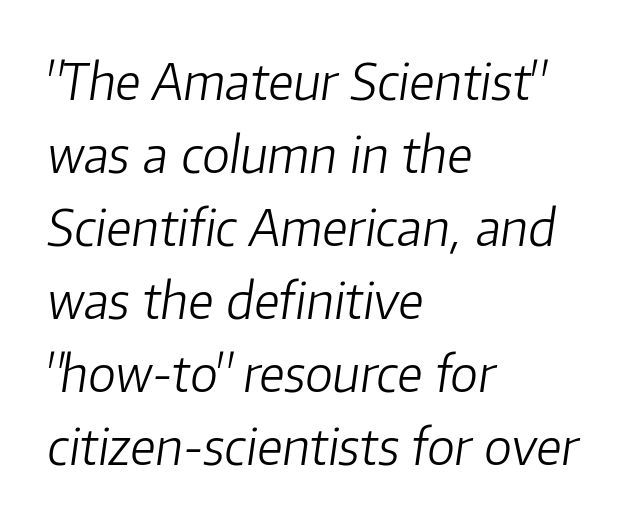
Every character sits at an angle, as italics do. The baseline area is clear. If you measured baseline to baseline, you'd find a middling distance. Every row of glyphs begins at an identical x-position on the left.
